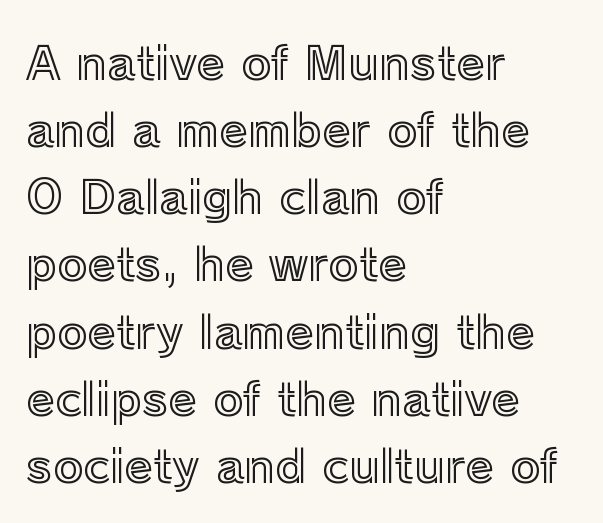
The image shows 46 px text type, upright; set left-aligned, normal line spacing (1.46x), normal letter spacing, not underlined; a medium x-height.
